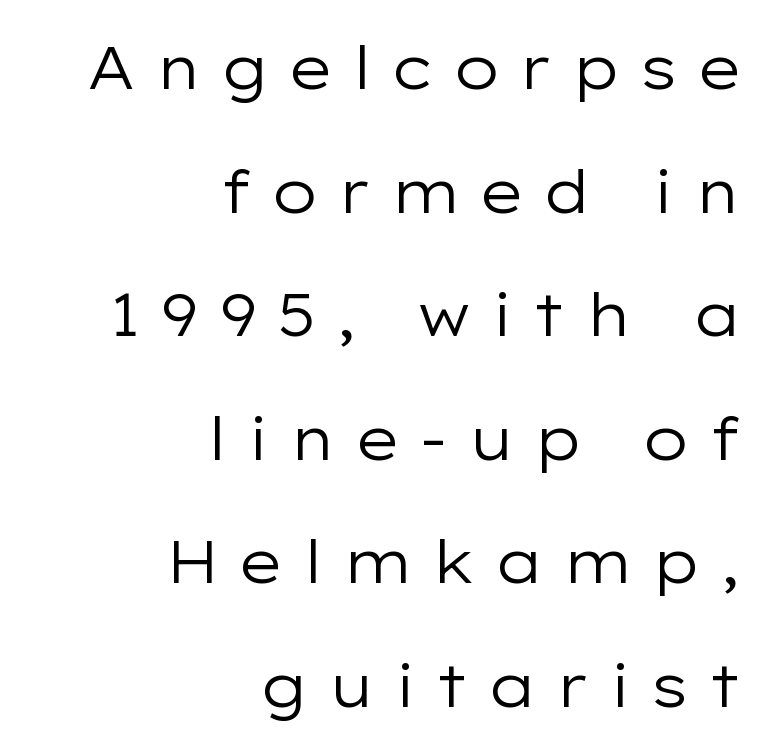
{"serif": "no", "italic": "no", "bold": "no", "weight": "regular", "width": "wide", "stroke_contrast": "low", "x_height": "medium", "monospaced": "no", "underline": "no", "align": "right", "line_spacing": "loose", "line_spacing_ratio": 2.06, "letter_spacing": "wide", "letter_spacing_em": 0.3, "glyph_px": 60}
